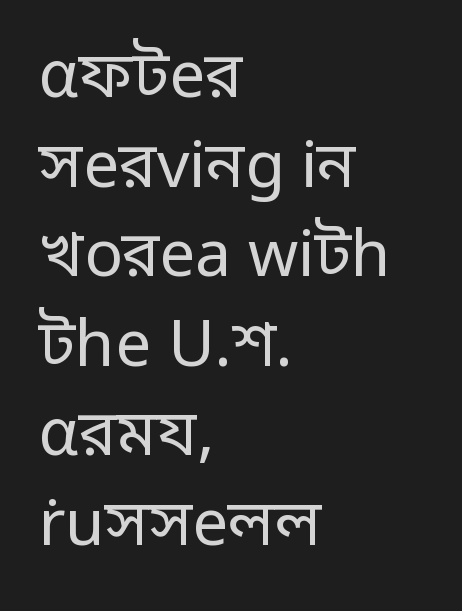
Notice how descenders clear the ascenders below comfortably — that's standard leading. Nothing heavy about these letters — not bold at all. A typesetter would call this zero additional tracking. Style check: upright. Character widths vary here, with narrow letters taking less room than wide ones.
